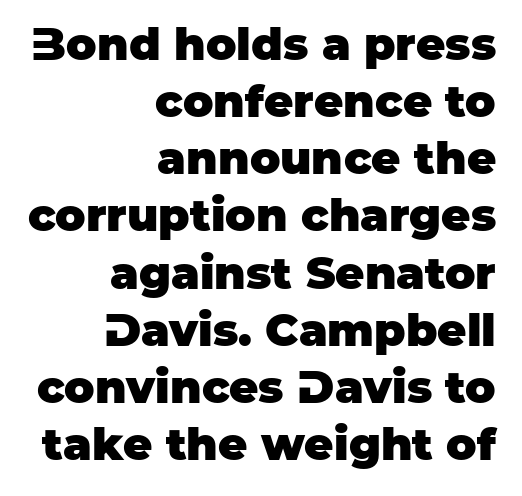
{"serif": "no", "italic": "no", "bold": "yes", "weight": "heavy", "width": "normal", "stroke_contrast": "low", "x_height": "large", "monospaced": "no", "underline": "no", "align": "right", "line_spacing": "normal", "line_spacing_ratio": 1.27, "letter_spacing": "normal", "letter_spacing_em": 0.0, "glyph_px": 45}
